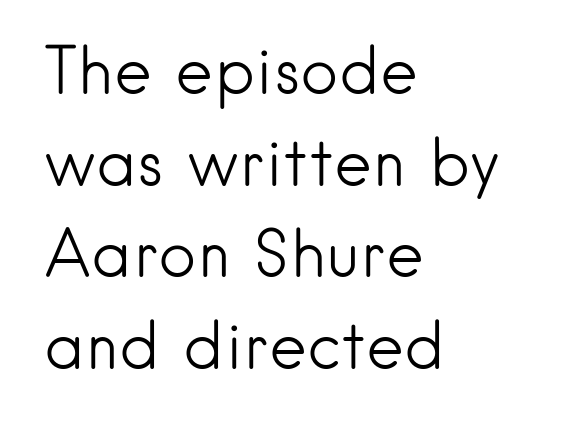
I'd call this a sans setting — the letters go barefoot. Horizontally, the lines are justified to the leading edge only. Stroke thickness stays within the range of a standard reading face or lighter. Short note: letters normally spaced.
